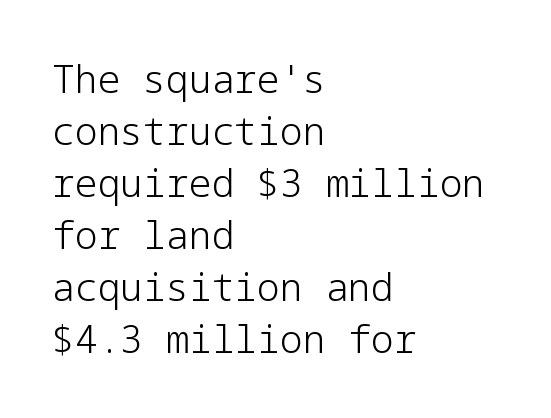
{"serif": "no", "italic": "no", "bold": "no", "weight": "light", "width": "normal", "stroke_contrast": "low", "x_height": "medium", "underline": "no", "align": "left", "line_spacing": "normal", "line_spacing_ratio": 1.37, "letter_spacing": "normal", "letter_spacing_em": 0.0, "glyph_px": 38}
